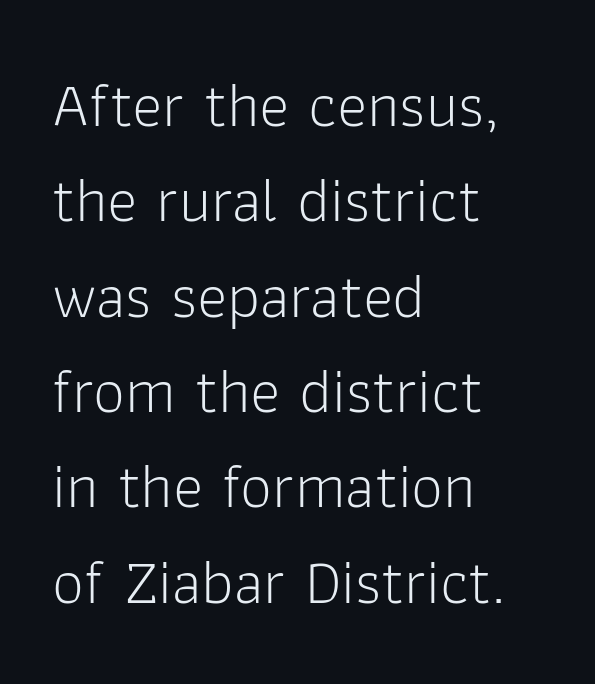
Q: Is the text bold? A: No.
Q: Is the text italic (slanted)? A: No, it is upright.
Q: Is the typeface a serif or a sans-serif typeface? A: Sans-serif.
Q: Is the text underlined? A: No.
Q: How is the paragraph aligned? A: Left-aligned.
Q: Is the spacing between letters normal or unusually wide? A: Normal.
Q: Is the spacing between lines tight, normal or loose? A: Normal.
Q: Width (condensed, normal, or wide)? A: Normal.
Q: Stroke contrast? A: Low.
Q: x-height? A: Medium.
Q: Monospaced? A: No.
